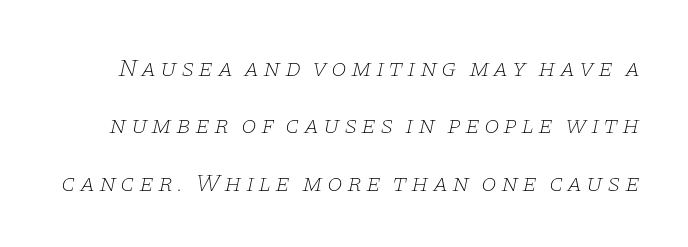
The image shows 25 px text type, italic (leaning right); set loose line spacing (2.3x), not underlined.
